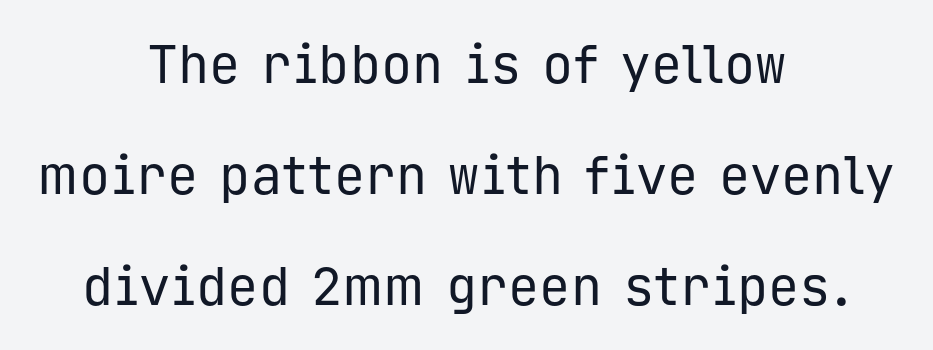
The image shows 52 px regular-weight sans-serif type, upright, monospaced; set centered, loose line spacing (2.13x), normal letter spacing, not underlined; low stroke contrast and a medium x-height.
